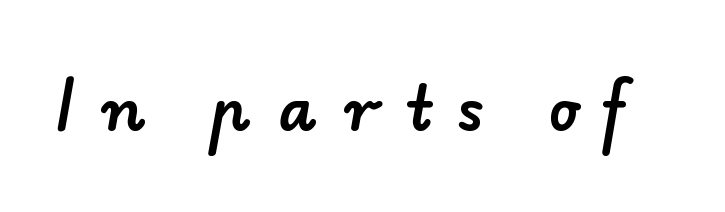
The image shows 60 px sans-serif type; set unusually wide letter spacing (+0.44 em), not underlined; low stroke contrast and a small x-height.
